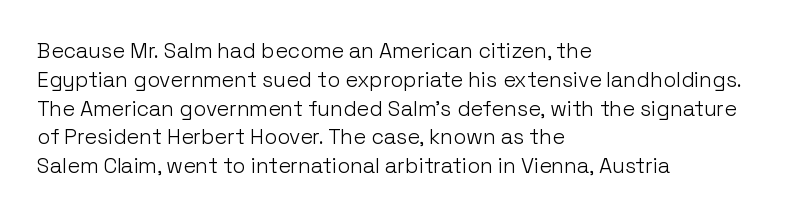
Each new line begins a customary step beneath the previous one. Stems here are at most as thick as an everyday book face. Words appear dense and cohesive because spacing is normal. Descenders hang freely into open space. The axis of the letterforms is exactly vertical.
